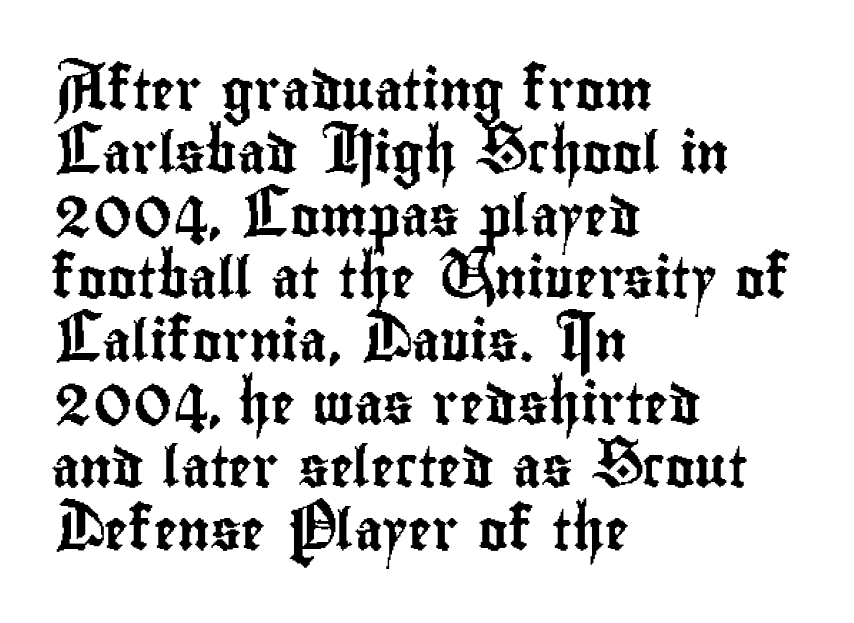
{"serif": "no", "italic": "no", "width": "condensed", "stroke_contrast": "low", "x_height": "small", "monospaced": "no", "underline": "no", "align": "left", "line_spacing": "normal", "line_spacing_ratio": 1.57, "letter_spacing": "normal", "letter_spacing_em": 0.0, "glyph_px": 40}
